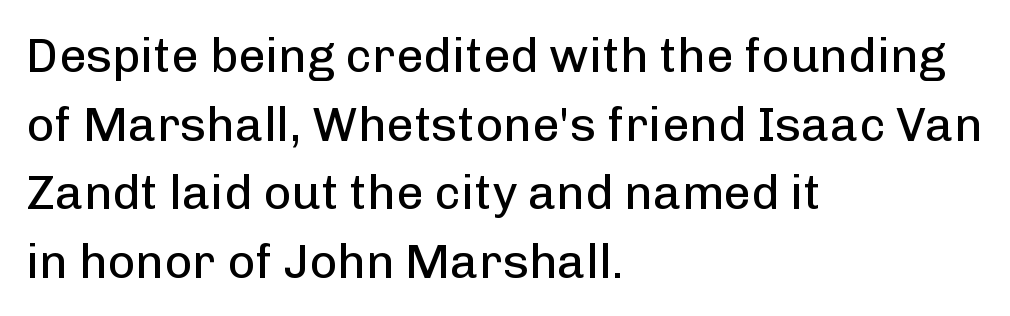
{"serif": "no", "italic": "no", "bold": "no", "weight": "regular", "width": "normal", "stroke_contrast": "low", "x_height": "medium", "monospaced": "no", "underline": "no", "align": "left", "line_spacing": "normal", "line_spacing_ratio": 1.43, "letter_spacing": "normal", "letter_spacing_em": 0.0, "glyph_px": 48}
